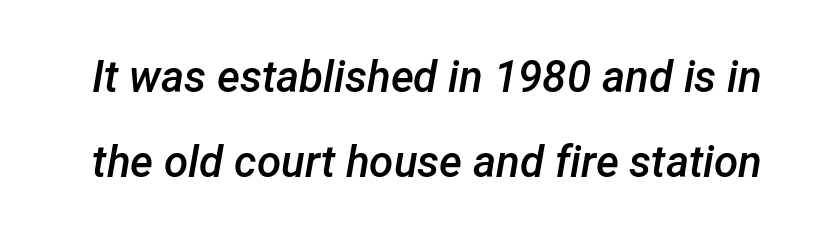
The image shows 44 px semibold type, italic (leaning right); set loose line spacing (1.94x), normal letter spacing, not underlined; low stroke contrast and a medium x-height.
